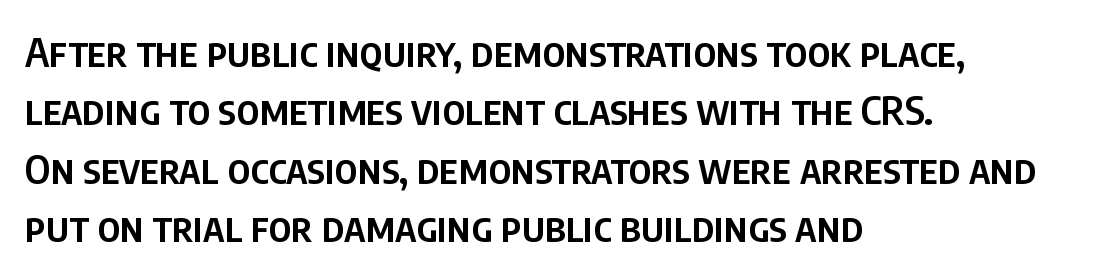
{"serif": "no", "italic": "no", "bold": "semi", "weight": "semibold", "width": "condensed", "stroke_contrast": "low", "x_height": "large", "monospaced": "no", "underline": "no", "align": "left", "line_spacing": "normal", "line_spacing_ratio": 1.46, "letter_spacing": "normal", "letter_spacing_em": 0.0, "glyph_px": 40}
